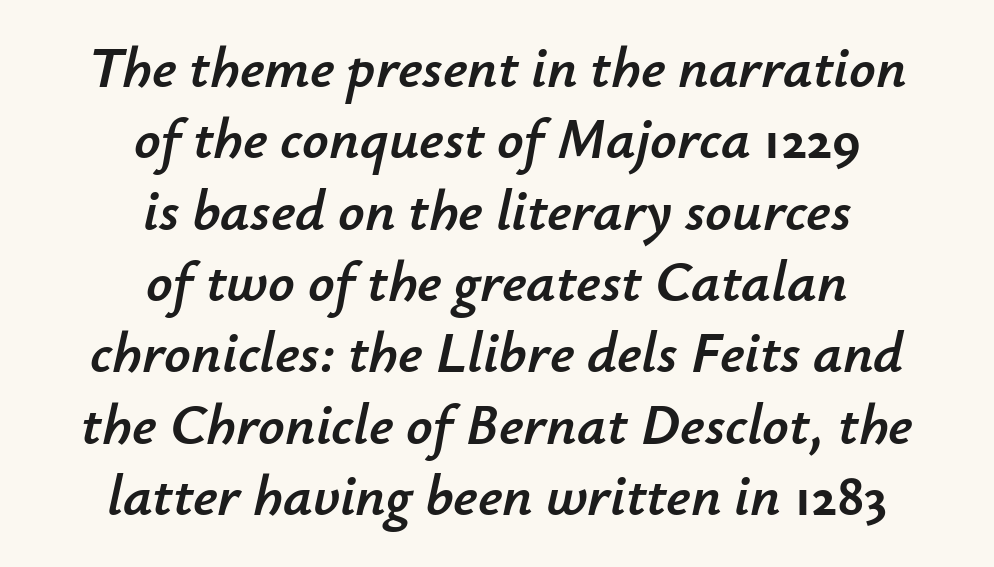
{"italic": "yes", "lean": "right", "slant_degrees": 12, "width": "normal", "stroke_contrast": "low", "x_height": "small", "monospaced": "no", "underline": "no", "align": "center", "line_spacing_ratio": 1.23, "letter_spacing": "normal", "letter_spacing_em": 0.0, "glyph_px": 58}
